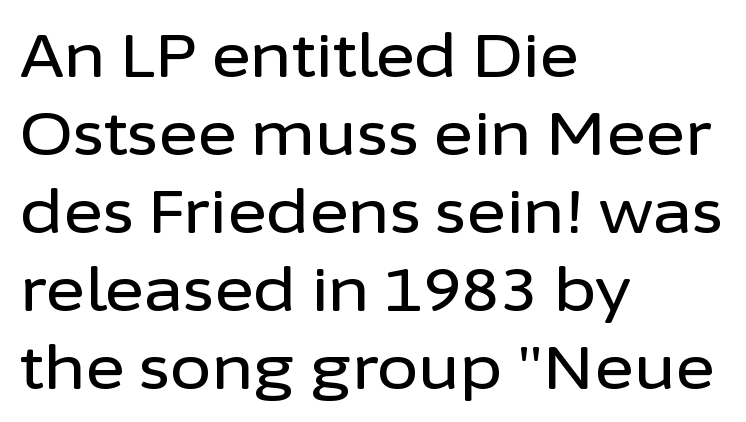
Q: Is the text italic (slanted)? A: No, it is upright.
Q: Is the typeface a serif or a sans-serif typeface? A: Sans-serif.
Q: Is the text underlined? A: No.
Q: How is the paragraph aligned? A: Left-aligned.
Q: Is the spacing between letters normal or unusually wide? A: Normal.
Q: Is the spacing between lines tight, normal or loose? A: Normal.
Q: Width (condensed, normal, or wide)? A: Normal.
Q: Stroke contrast? A: Low.
Q: x-height? A: Medium.
Q: Monospaced? A: No.
